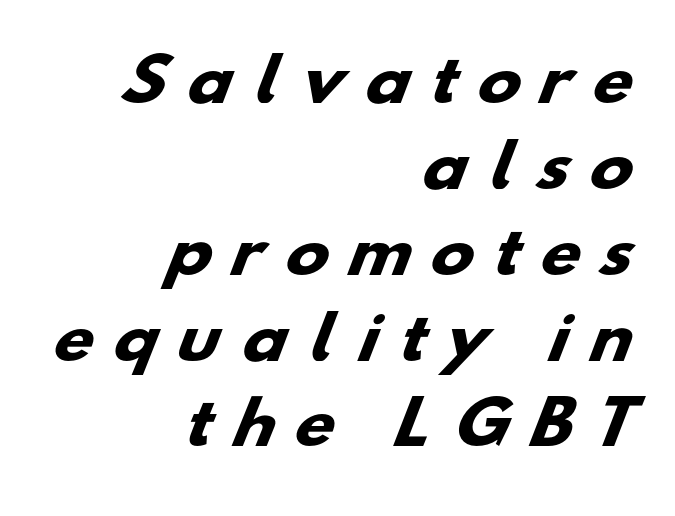
The image shows 58 px heavy, wide sans-serif type; set right-aligned, normal line spacing (1.48x), unusually wide letter spacing (+0.39 em), not underlined; low stroke contrast and a small x-height.
